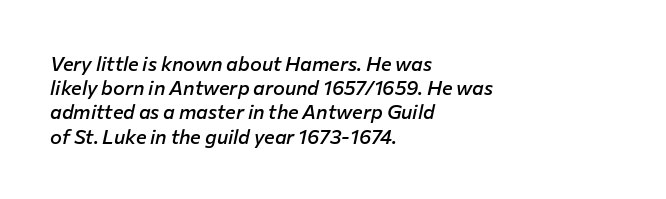
Notice how the passage keeps a crisp vertical edge on the left only. These lines keep a tight, regular rhythm from letter to letter. The string is rendered with underlining switched off. The typography opts for an oblique posture over an upright one. Typographic density is moderately raised because the face is semibold.
